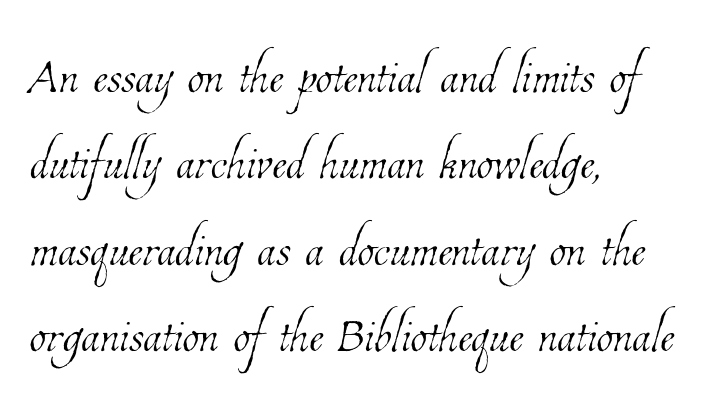
{"bold": "no", "weight": "thin", "width": "condensed", "stroke_contrast": "low", "x_height": "medium", "monospaced": "no", "underline": "no", "align": "left", "line_spacing": "normal", "line_spacing_ratio": 1.27, "letter_spacing": "normal", "letter_spacing_em": 0.0, "glyph_px": 68}
